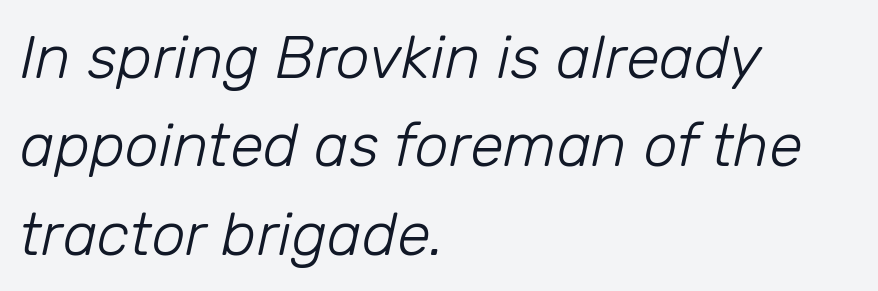
Q: Is the text bold? A: No.
Q: Is the text italic (slanted)? A: Yes, it leans right by about 12 degrees.
Q: Is the text underlined? A: No.
Q: How is the paragraph aligned? A: Left-aligned.
Q: Is the spacing between letters normal or unusually wide? A: Normal.
Q: Is the spacing between lines tight, normal or loose? A: Normal.
Q: Width (condensed, normal, or wide)? A: Normal.
Q: Stroke contrast? A: Low.
Q: x-height? A: Medium.
Q: Monospaced? A: No.
